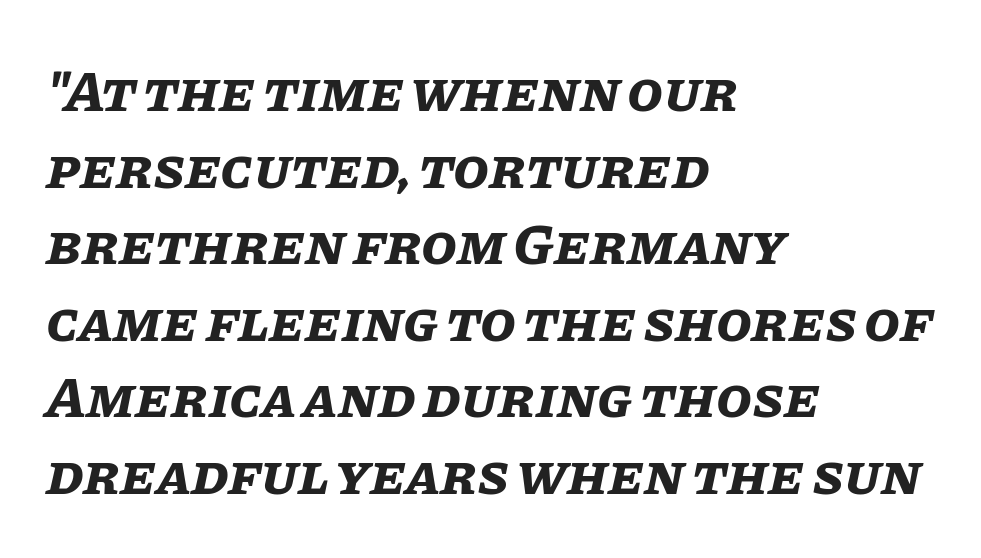
The image shows 58 px bold type, italic (leaning right); set left-aligned, normal line spacing (1.32x), normal letter spacing, not underlined; low stroke contrast and a large x-height.
